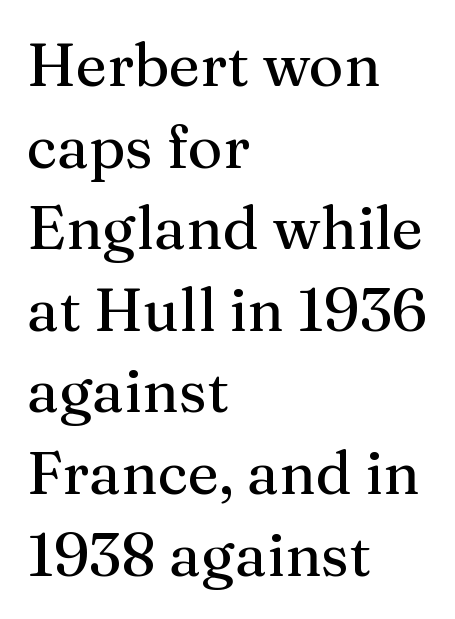
{"serif": "yes", "italic": "no", "bold": "no", "weight": "regular", "width": "normal", "stroke_contrast": "medium", "x_height": "medium", "monospaced": "no", "underline": "no", "align": "left", "line_spacing": "normal", "line_spacing_ratio": 1.36, "letter_spacing": "normal", "letter_spacing_em": 0.0, "glyph_px": 60}
